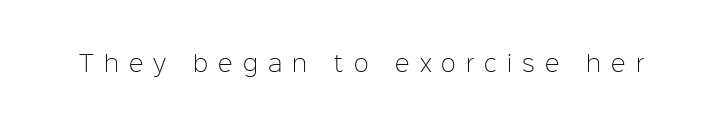
The letterforms sit at book weight or below. The foot of each line stays bare and open. A roman cut, with each character standing at attention. The line texture is sparse and dotted thanks to wide tracking.
